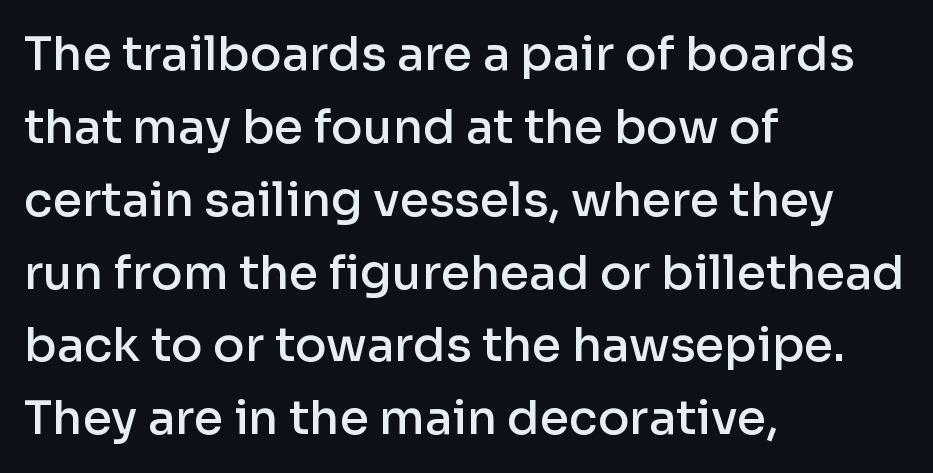
Q: Is the text bold? A: Semi-bold.
Q: Is the text italic (slanted)? A: No, it is upright.
Q: Is the typeface a serif or a sans-serif typeface? A: Sans-serif.
Q: Is the text underlined? A: No.
Q: How is the paragraph aligned? A: Left-aligned.
Q: Is the spacing between letters normal or unusually wide? A: Normal.
Q: Is the spacing between lines tight, normal or loose? A: Normal.
Q: Width (condensed, normal, or wide)? A: Normal.
Q: Stroke contrast? A: Low.
Q: x-height? A: Medium.
Q: Monospaced? A: No.
